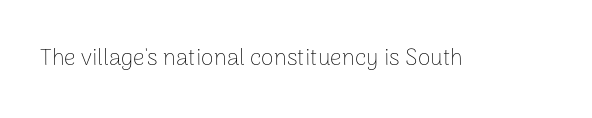
{"italic": "no", "bold": "no", "underline": "no", "letter_spacing": "normal", "letter_spacing_em": 0.0, "glyph_px": 23}
